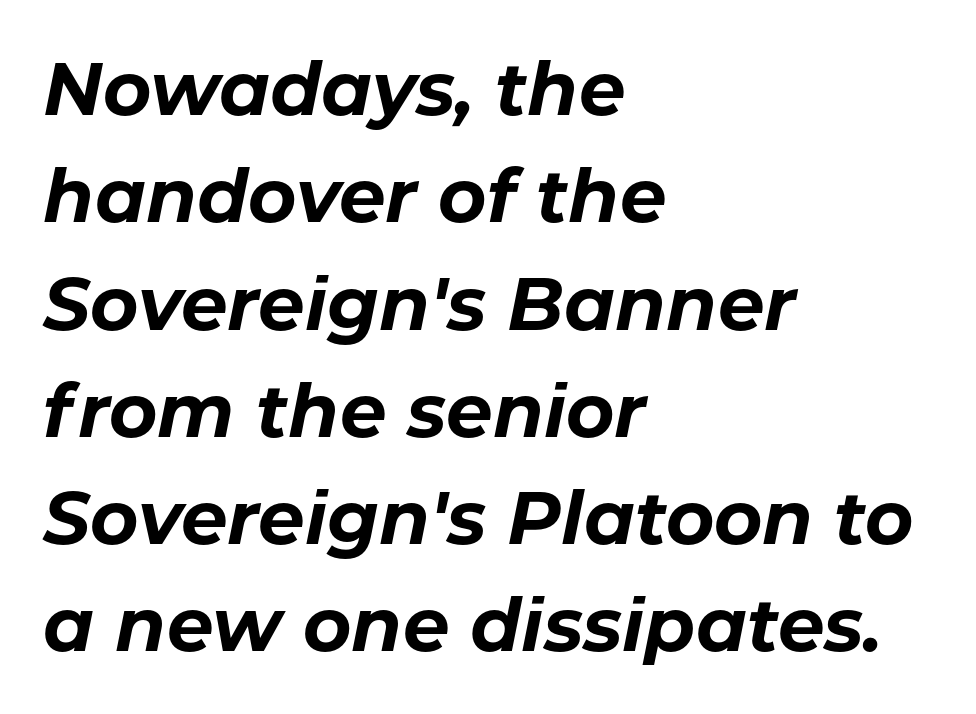
The horizontal fit of the characters is conventional and even. I'd describe the lettering as bold — thick and assertive. The paragraph shown leans on its left margin. The rendering applies a slant to the glyphs. A typesetter would call this proportional, since set widths differ per character.
